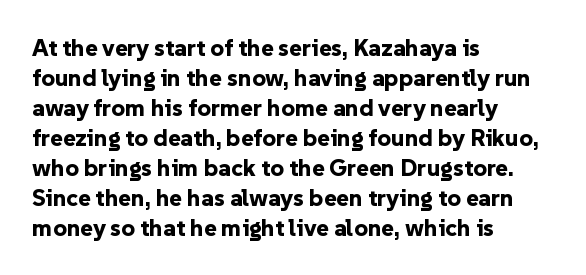
The characters look thick and weighty, a clear bold. Rows of type keep a routine distance in the vertical direction. Each word holds together tightly as a unit, with standard inter-letter gaps. Does the copy run flush right? No — it runs flush left. Beneath every word, the page is bare.
